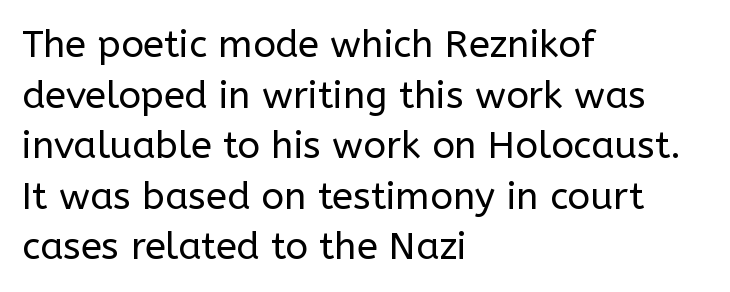
Each stroke keeps to a modest, everyday thickness or less. A student would call this left alignment; a typographer would say flush left, rag right. The words here are not underlined. Each letter keeps its own natural width here, so spacing adapts to shape.
